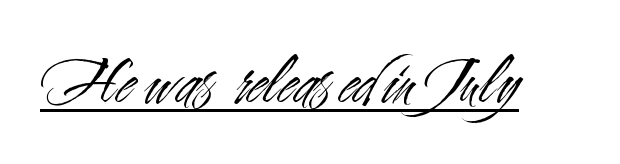
The image shows 71 px light, condensed sans-serif type; set normal letter spacing, underlined; medium stroke contrast and a small x-height.
